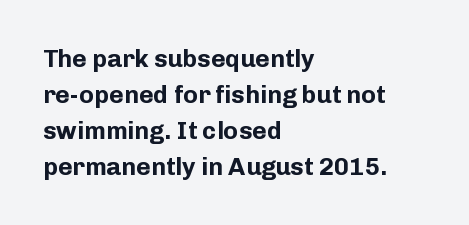
Nope, not italic — everything's standing straight. A normal amount of white space separates one row of letters from the next. Pretty heavy lettering here — definitely bold. Line starts are locked; line ends wander. Tracking here is standard; glyphs follow each other at the usual distance. Decoration check: the copy has no underline.
